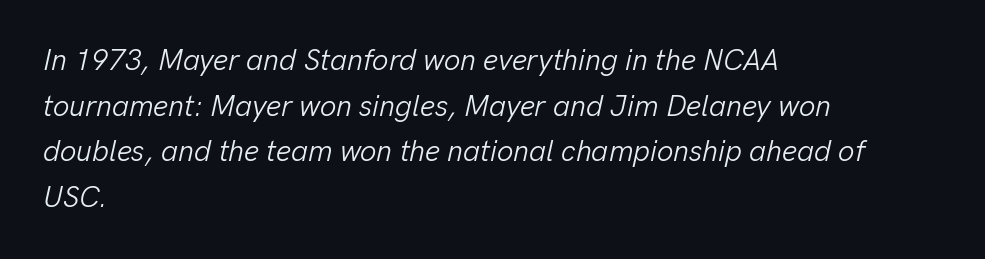
The image shows 29 px light type, italic (leaning right); set left-aligned, normal line spacing (1.57x), normal letter spacing, not underlined; low stroke contrast and a medium x-height.
